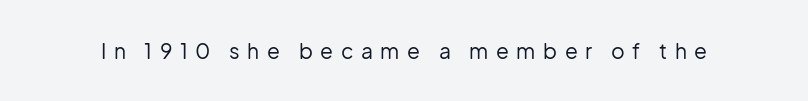
The image shows 21 px text type, upright; set unusually wide letter spacing (+0.36 em), not underlined.
